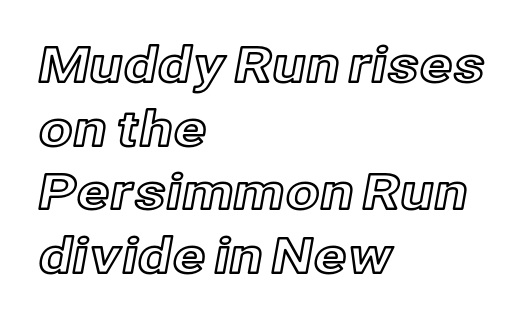
Look at the tracking — it's just the regular setting, nothing added. Character widths vary here, with narrow letters taking less room than wide ones. Compared with typical paragraphs, the rows here are spaced about the same. The paragraph shown leans on its left margin.
